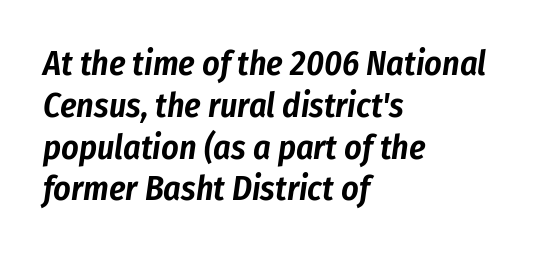
The image shows 34 px condensed type, italic (leaning right); set left-aligned, line spacing 1.23x, normal letter spacing, not underlined; low stroke contrast and a medium x-height.
